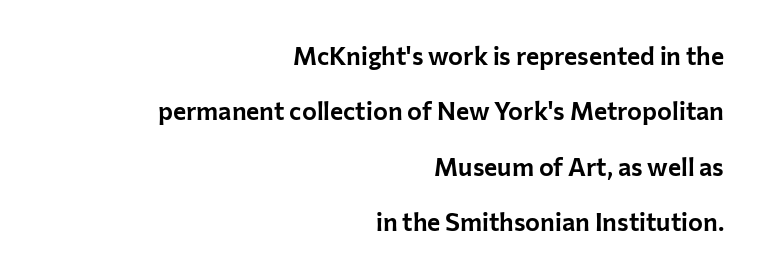
Q: Is the text italic (slanted)? A: No, it is upright.
Q: Is the text underlined? A: No.
Q: How is the paragraph aligned? A: Right-aligned.
Q: Is the spacing between letters normal or unusually wide? A: Normal.
Q: Is the spacing between lines tight, normal or loose? A: Loose.
